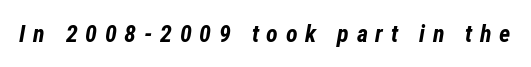
The passage shown is emphatically bold. Loose tracking; the words dissolve into strings of separated letters. The specimen omits any rule beneath the text block's lines. An italicized treatment has been applied to the whole sample.
